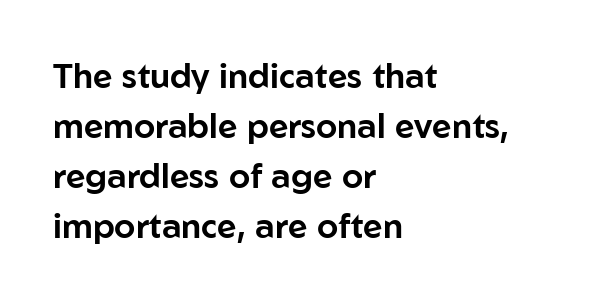
The image shows 34 px sans-serif type, upright; set left-aligned, normal line spacing (1.47x), normal letter spacing, not underlined; low stroke contrast and a medium x-height.
